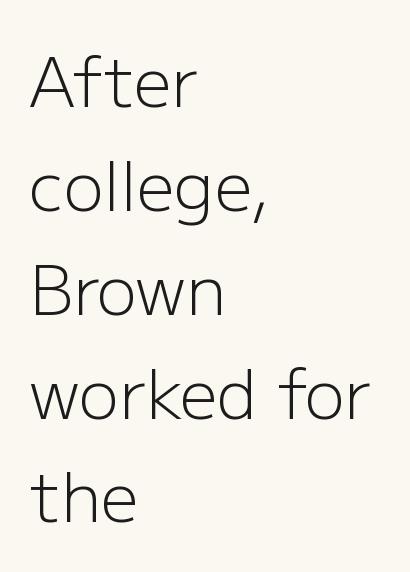
The zone under the glyphs is completely vacant. If you drew a line through each stem, it would be perfectly vertical. Nobody touched the tracking dial on this one. Weight: not bold — regular or lighter. Regarding serifs, this sample does without them. The vertical gap from one line to the next is medium.
